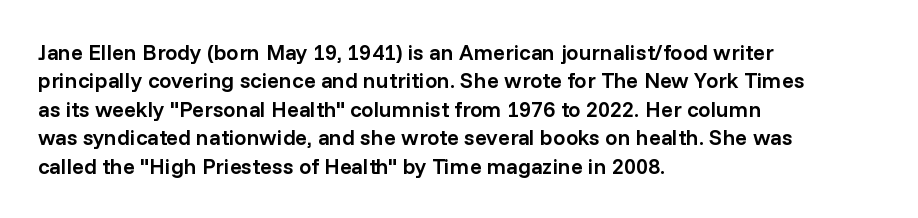
{"italic": "no", "bold": "semi", "underline": "no", "align": "left", "line_spacing": "normal", "line_spacing_ratio": 1.29, "letter_spacing": "normal", "letter_spacing_em": 0.0, "glyph_px": 22}
